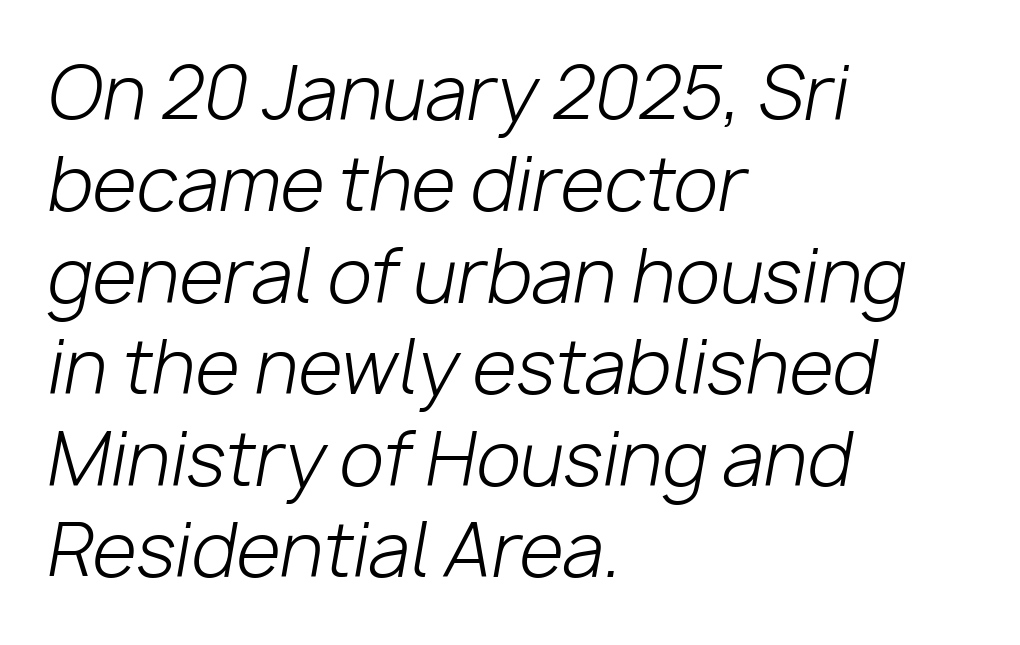
Q: Is the text bold? A: No.
Q: Is the text italic (slanted)? A: Yes, it leans right by about 10 degrees.
Q: Is the text underlined? A: No.
Q: How is the paragraph aligned? A: Left-aligned.
Q: Is the spacing between letters normal or unusually wide? A: Normal.
Q: Is the spacing between lines tight, normal or loose? A: Normal.
Q: Width (condensed, normal, or wide)? A: Normal.
Q: Stroke contrast? A: Low.
Q: x-height? A: Medium.
Q: Monospaced? A: No.
